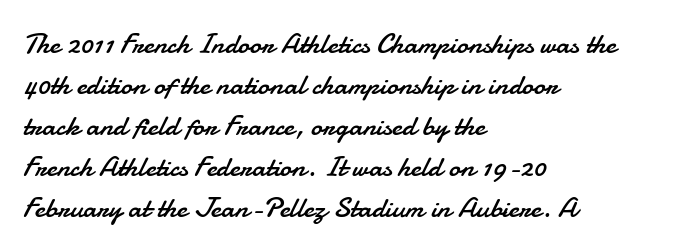
Q: Is the text bold? A: No.
Q: Is the text italic (slanted)? A: Yes.
Q: Is the typeface a serif or a sans-serif typeface? A: Sans-serif.
Q: Is the text underlined? A: No.
Q: How is the paragraph aligned? A: Left-aligned.
Q: Is the spacing between letters normal or unusually wide? A: Normal.
Q: Is the spacing between lines tight, normal or loose? A: Normal.
Q: Width (condensed, normal, or wide)? A: Normal.
Q: Stroke contrast? A: Low.
Q: x-height? A: Small.
Q: Monospaced? A: No.
